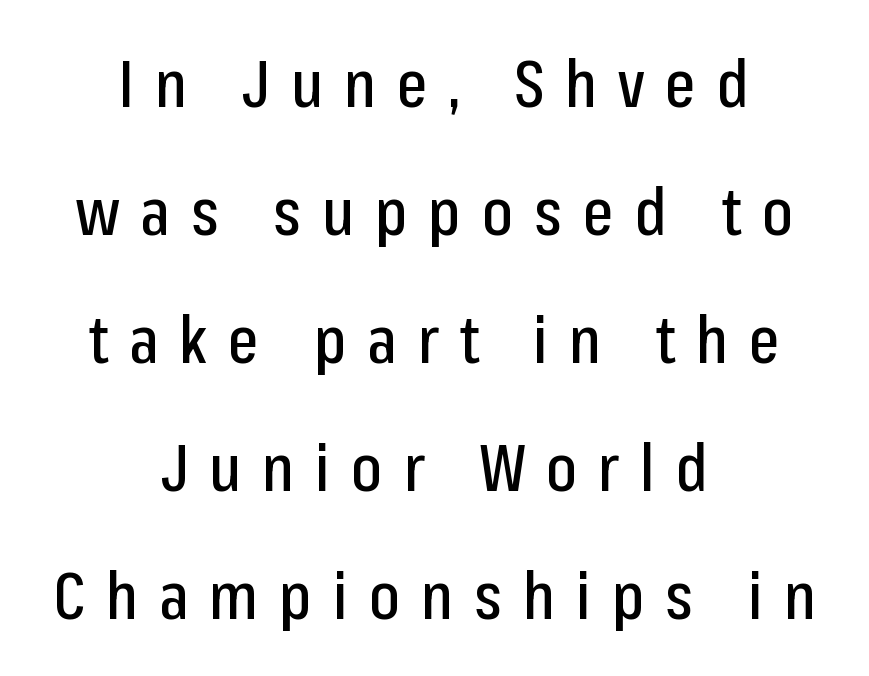
Layout note: lines centered. Quick note: interline space is abundant. Clear beneath every line of the passage. The letters advance in unequal steps, a hallmark of proportional type. This is the regular roman posture of the typeface. Compared with typical body copy, the letter spacing here is much looser.
